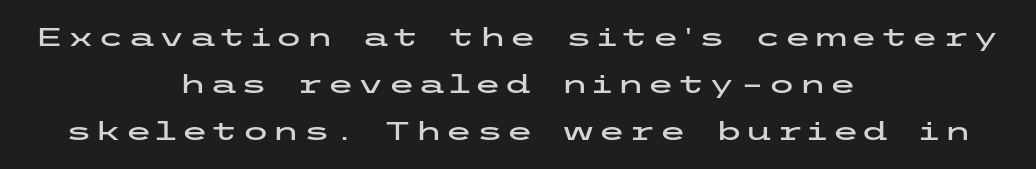
Q: Is the text italic (slanted)? A: No, it is upright.
Q: Is the text underlined? A: No.
Q: How is the paragraph aligned? A: Centered.
